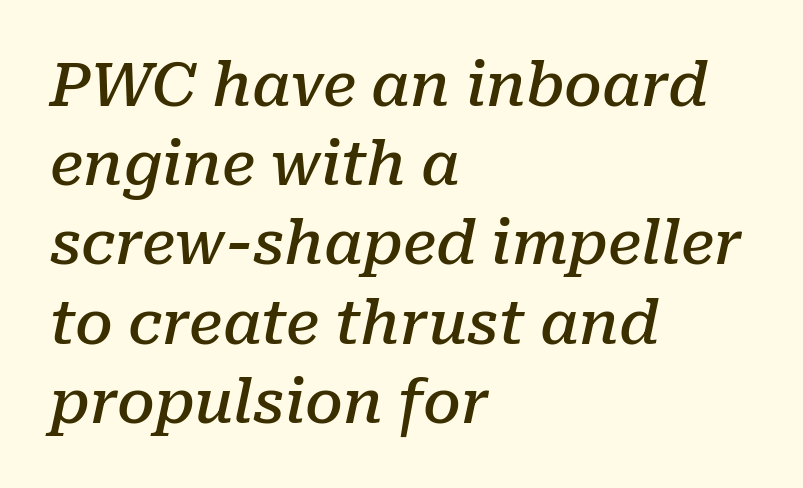
Emphasis-style slanted type is in use. Glyph-to-glyph distance matches everyday printed text. Think of a printed novel: that variable character pitch is what you see here. The glyphs are unaccompanied by any horizontal stroke below them.
